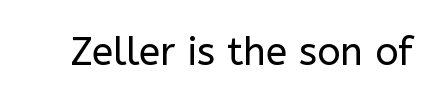
{"serif": "no", "italic": "no", "bold": "no", "weight": "regular", "width": "normal", "stroke_contrast": "low", "x_height": "medium", "monospaced": "no", "underline": "no", "letter_spacing": "normal", "letter_spacing_em": 0.0, "glyph_px": 39}
